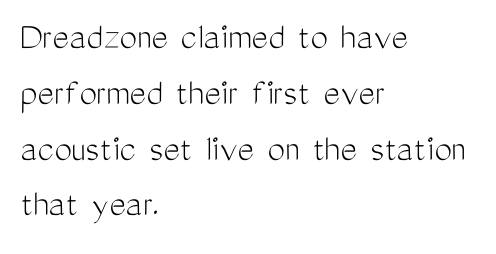
{"serif": "no", "italic": "no", "bold": "no", "weight": "light", "width": "condensed", "stroke_contrast": "medium", "x_height": "medium", "monospaced": "no", "underline": "no", "align": "left", "line_spacing": "normal", "line_spacing_ratio": 1.43, "letter_spacing": "normal", "letter_spacing_em": 0.0, "glyph_px": 39}
